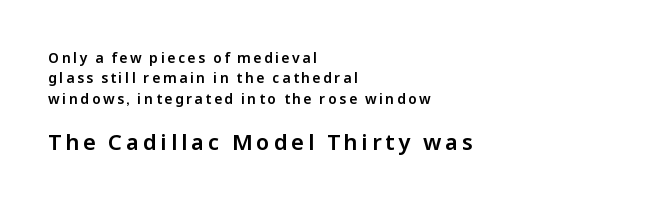
Q: Is the text italic (slanted)? A: No, it is upright.
Q: Is the text underlined? A: No.
Q: How is the paragraph aligned? A: Left-aligned.
Q: Is the spacing between lines tight, normal or loose? A: Normal.
Q: Which block of text is set in a larger size, the first (top) or the second (bottom)? A: The second (bottom) one.
